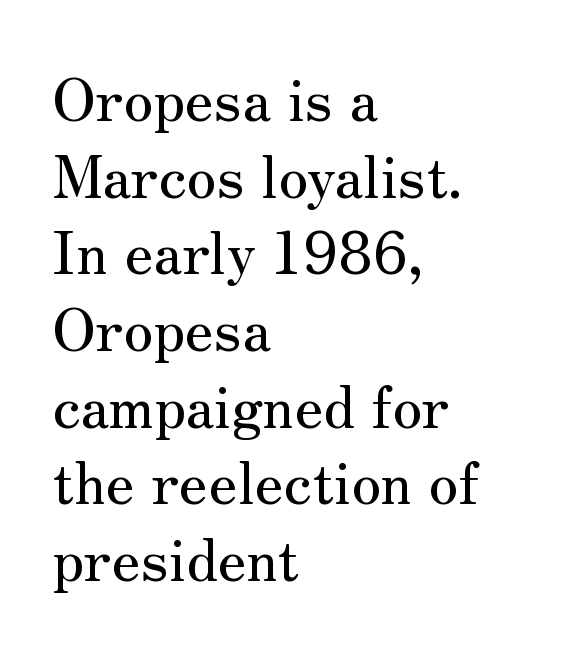
{"serif": "yes", "italic": "no", "width": "normal", "stroke_contrast": "medium", "x_height": "small", "monospaced": "no", "underline": "no", "align": "left", "line_spacing": "normal", "line_spacing_ratio": 1.3, "letter_spacing": "normal", "letter_spacing_em": 0.0, "glyph_px": 59}
